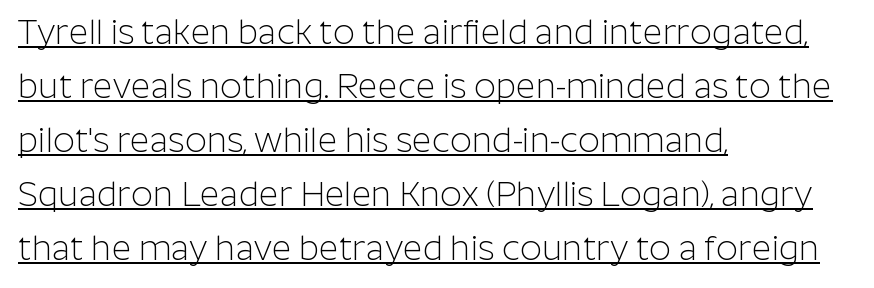
Q: Is the text bold? A: No.
Q: Is the text italic (slanted)? A: No, it is upright.
Q: Is the typeface a serif or a sans-serif typeface? A: Sans-serif.
Q: Is the text underlined? A: Yes.
Q: How is the paragraph aligned? A: Left-aligned.
Q: Is the spacing between letters normal or unusually wide? A: Normal.
Q: Is the spacing between lines tight, normal or loose? A: Normal.
Q: Width (condensed, normal, or wide)? A: Normal.
Q: Stroke contrast? A: Low.
Q: x-height? A: Medium.
Q: Monospaced? A: No.
